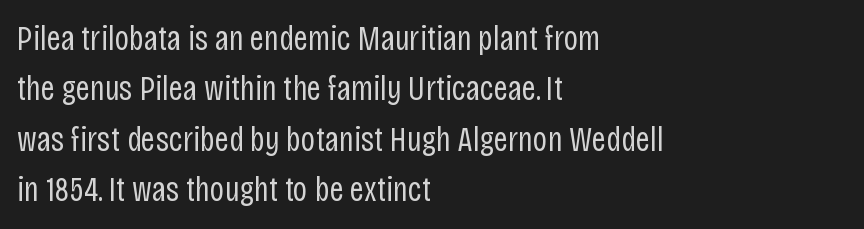
{"serif": "no", "italic": "no", "bold": "no", "weight": "regular", "width": "condensed", "stroke_contrast": "low", "x_height": "large", "monospaced": "no", "underline": "no", "align": "left", "line_spacing": "normal", "line_spacing_ratio": 1.44, "letter_spacing": "normal", "letter_spacing_em": 0.0, "glyph_px": 35}
